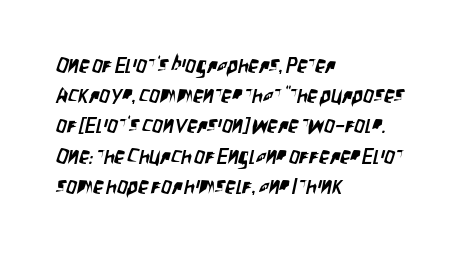
{"underline": "no", "align": "left", "line_spacing": "normal", "line_spacing_ratio": 1.44, "letter_spacing": "normal", "letter_spacing_em": 0.0, "glyph_px": 21}
